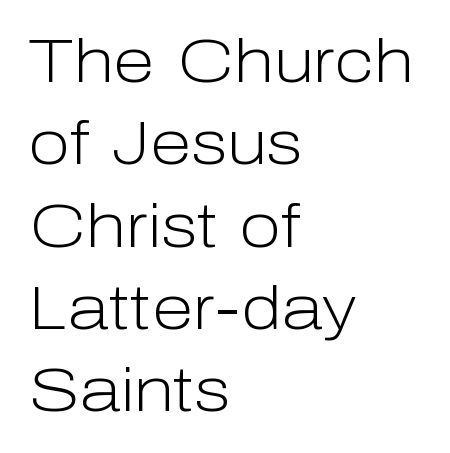
{"serif": "no", "italic": "no", "bold": "no", "weight": "light", "width": "normal", "stroke_contrast": "low", "x_height": "medium", "monospaced": "no", "underline": "no", "align": "left", "line_spacing": "normal", "line_spacing_ratio": 1.35, "letter_spacing": "normal", "letter_spacing_em": 0.0, "glyph_px": 61}
